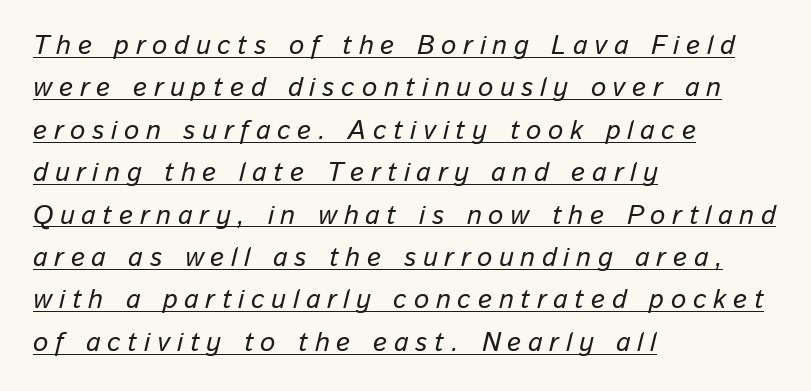
Horizontally, the lines are justified to the leading edge only. The rendering inserts visible extra space after every character. Notice how a bar underscores the lettering throughout. The space between consecutive lines is moderate. Does the lettering tilt? It does — this is italic.
